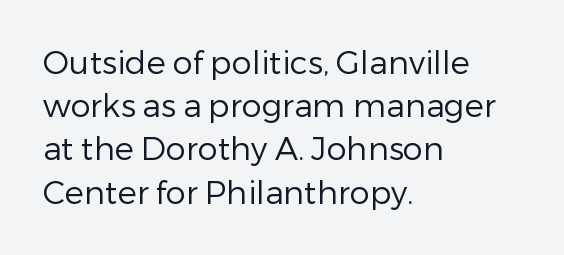
The image shows 32 px regular-weight sans-serif type, upright; set left-aligned, normal line spacing (1.35x), normal letter spacing, not underlined; low stroke contrast and a medium x-height.
